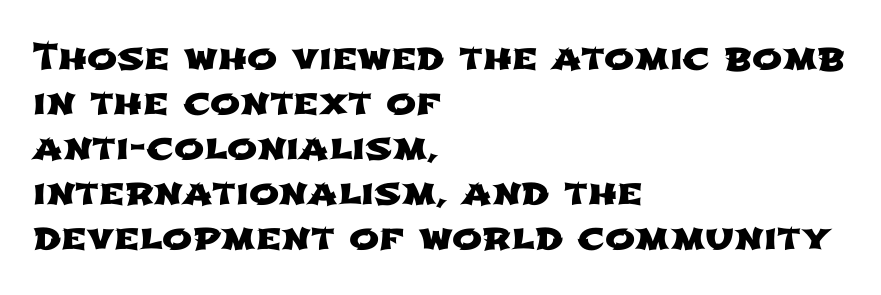
The image shows 36 px wide sans-serif type; set left-aligned, normal line spacing (1.25x), normal letter spacing, not underlined; low stroke contrast and a medium x-height.
